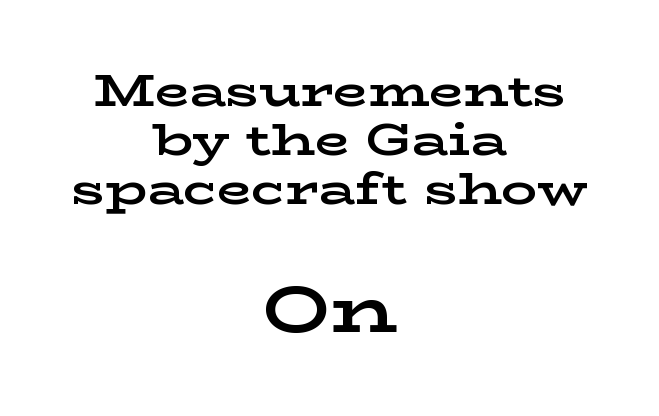
{"serif": "yes", "italic": "no", "bold": "yes", "weight": "bold", "width": "wide", "stroke_contrast": "low", "x_height": "medium", "monospaced": "no", "underline": "no", "align": "center", "line_spacing": "tight", "line_spacing_ratio": 1.09, "letter_spacing": "normal", "letter_spacing_em": 0.0, "larger_block": "second", "size_ratio": 1.49, "glyph_px": 67}
